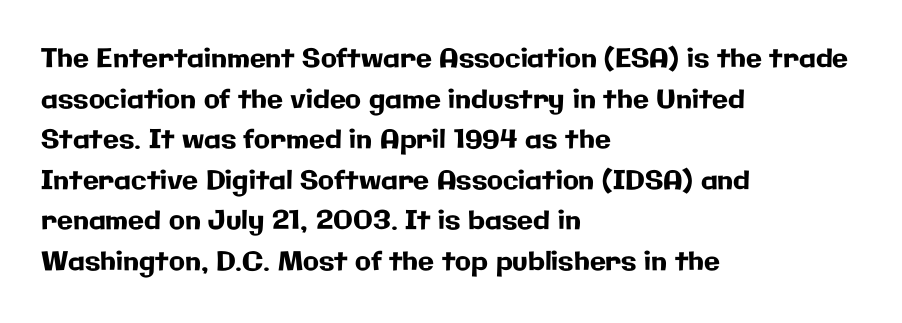
{"italic": "no", "underline": "no", "align": "left", "line_spacing": "normal", "line_spacing_ratio": 1.56, "letter_spacing": "normal", "letter_spacing_em": 0.0, "glyph_px": 26}
